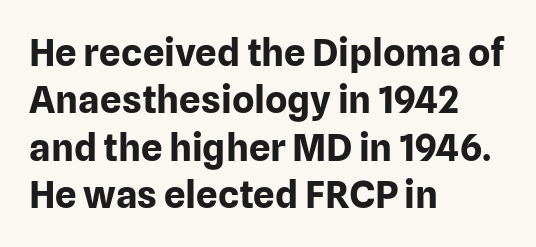
Heavy-handed strokes throughout: this text is bold. Lines of text with bare space underneath. How are the letters spaced? Ordinarily, with no added tracking. If you measured baseline to baseline, you'd find a middling distance. The letters advance in unequal steps, a hallmark of proportional type.
